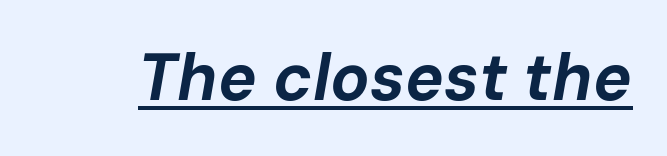
Q: Is the text bold? A: Yes.
Q: Is the text italic (slanted)? A: Yes, it leans right by about 10 degrees.
Q: Is the text underlined? A: Yes.
Q: Is the spacing between letters normal or unusually wide? A: Normal.
Q: Width (condensed, normal, or wide)? A: Normal.
Q: Stroke contrast? A: Low.
Q: x-height? A: Medium.
Q: Monospaced? A: No.
